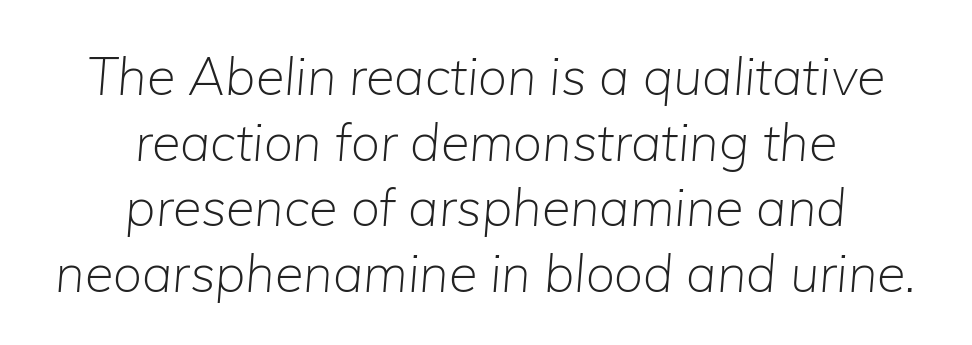
The compositor balanced each line on the midline. The tracking reads as untouched default to a designer's eye. The face used here has a pronounced slope to its letters. Each row of text sits above clean, open space. A light-to-regular cut is what we see here.
